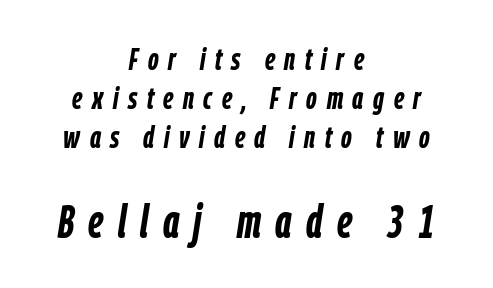
Q: Is the text bold? A: Yes.
Q: Is the text italic (slanted)? A: Yes, it leans right by about 9 degrees.
Q: Is the text underlined? A: No.
Q: How is the paragraph aligned? A: Centered.
Q: Is the spacing between letters normal or unusually wide? A: Unusually wide.
Q: Is the spacing between lines tight, normal or loose? A: Normal.
Q: Which block of text is set in a larger size, the first (top) or the second (bottom)? A: The second (bottom) one.
Q: Width (condensed, normal, or wide)? A: Condensed.
Q: Stroke contrast? A: Low.
Q: x-height? A: Medium.
Q: Monospaced? A: No.
